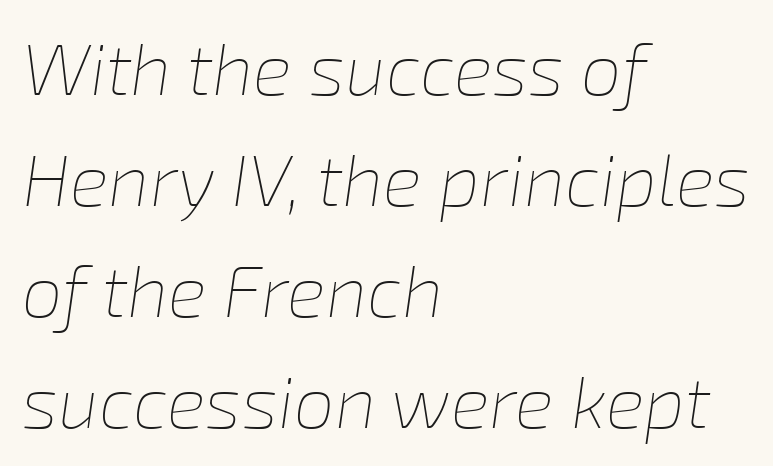
Q: Is the text bold? A: No.
Q: Is the text italic (slanted)? A: Yes, it leans right by about 8 degrees.
Q: Is the text underlined? A: No.
Q: How is the paragraph aligned? A: Left-aligned.
Q: Is the spacing between letters normal or unusually wide? A: Normal.
Q: Is the spacing between lines tight, normal or loose? A: Normal.
Q: Width (condensed, normal, or wide)? A: Normal.
Q: Stroke contrast? A: Low.
Q: x-height? A: Medium.
Q: Monospaced? A: No.
